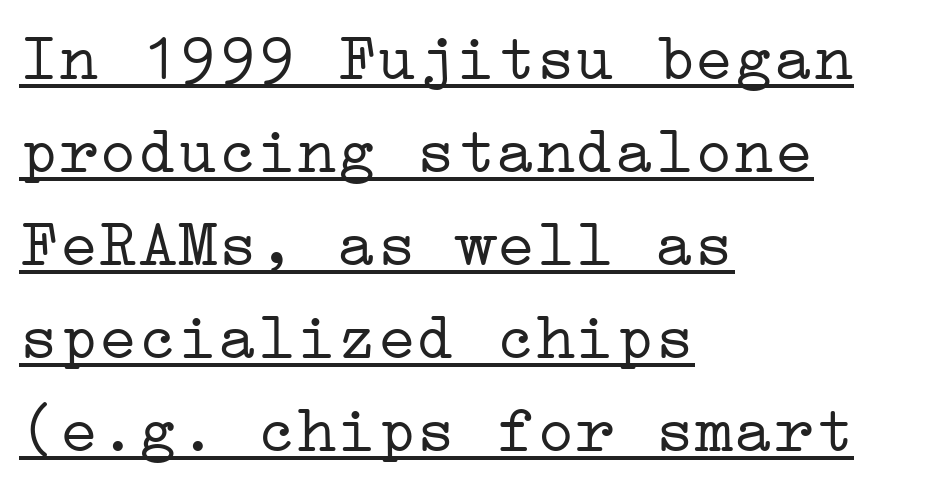
Q: Is the text bold? A: No.
Q: Is the text italic (slanted)? A: No, it is upright.
Q: Is the typeface a serif or a sans-serif typeface? A: Serif.
Q: Is the text underlined? A: Yes.
Q: How is the paragraph aligned? A: Left-aligned.
Q: Is the spacing between letters normal or unusually wide? A: Normal.
Q: Is the spacing between lines tight, normal or loose? A: Normal.
Q: Width (condensed, normal, or wide)? A: Wide.
Q: Stroke contrast? A: Low.
Q: x-height? A: Medium.
